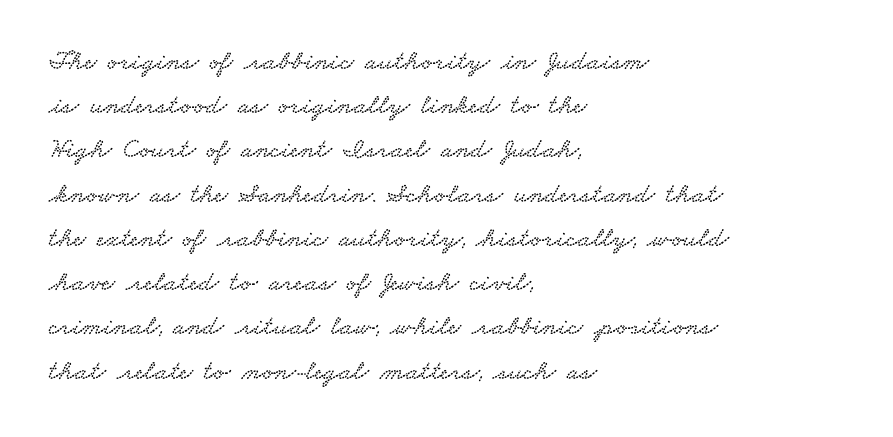
{"width": "wide", "stroke_contrast": "low", "x_height": "small", "monospaced": "no", "underline": "no", "align": "left", "line_spacing": "normal", "line_spacing_ratio": 1.58, "letter_spacing": "normal", "letter_spacing_em": 0.0, "glyph_px": 28}
